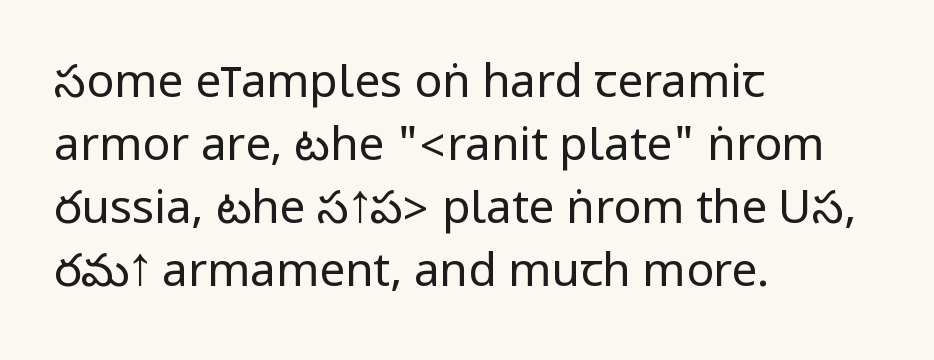
The ragged edge is on the right, which tells us the setting is flush left. The font family rendered here belongs to the sans-serif group. A quiet, ordinary-to-light weight characterises the typeface. Upright lettering throughout. Leading matches the norm, producing a regular column.
